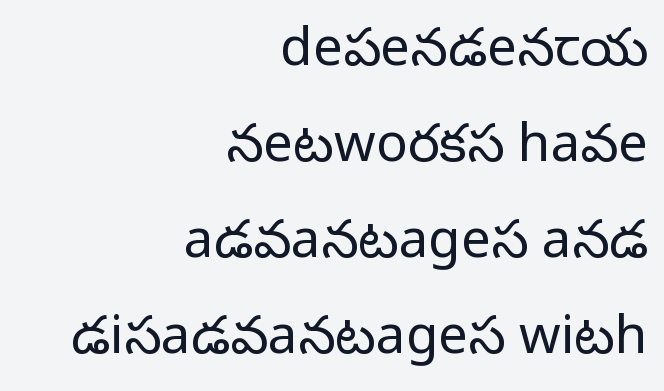
The image shows 53 px regular-weight sans-serif type, upright; set right-aligned, line spacing 1.81x, normal letter spacing, not underlined; low stroke contrast and a medium x-height.
